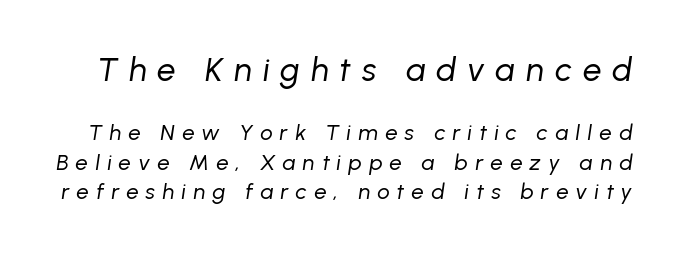
Q: Is the text bold? A: No.
Q: Is the text italic (slanted)? A: Yes, it leans right by about 8 degrees.
Q: Is the text underlined? A: No.
Q: Is the spacing between letters normal or unusually wide? A: Unusually wide.
Q: Is the spacing between lines tight, normal or loose? A: Normal.
Q: Which block of text is set in a larger size, the first (top) or the second (bottom)? A: The first (top) one.
Q: Width (condensed, normal, or wide)? A: Normal.
Q: Stroke contrast? A: Low.
Q: x-height? A: Medium.
Q: Monospaced? A: No.
